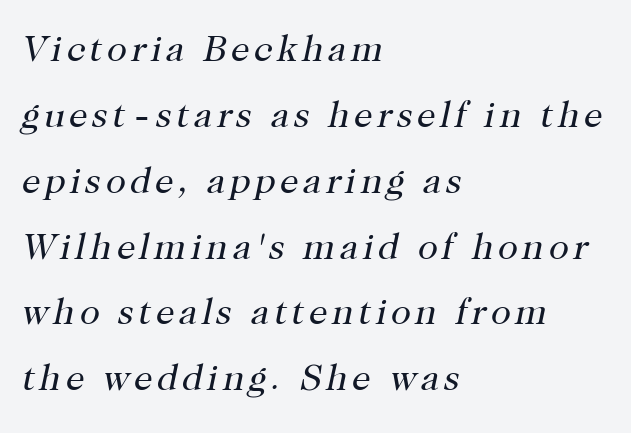
The image shows 37 px regular-weight serif type, italic (leaning right); set left-aligned, line spacing 1.78x, not underlined; high stroke contrast and a medium x-height.
